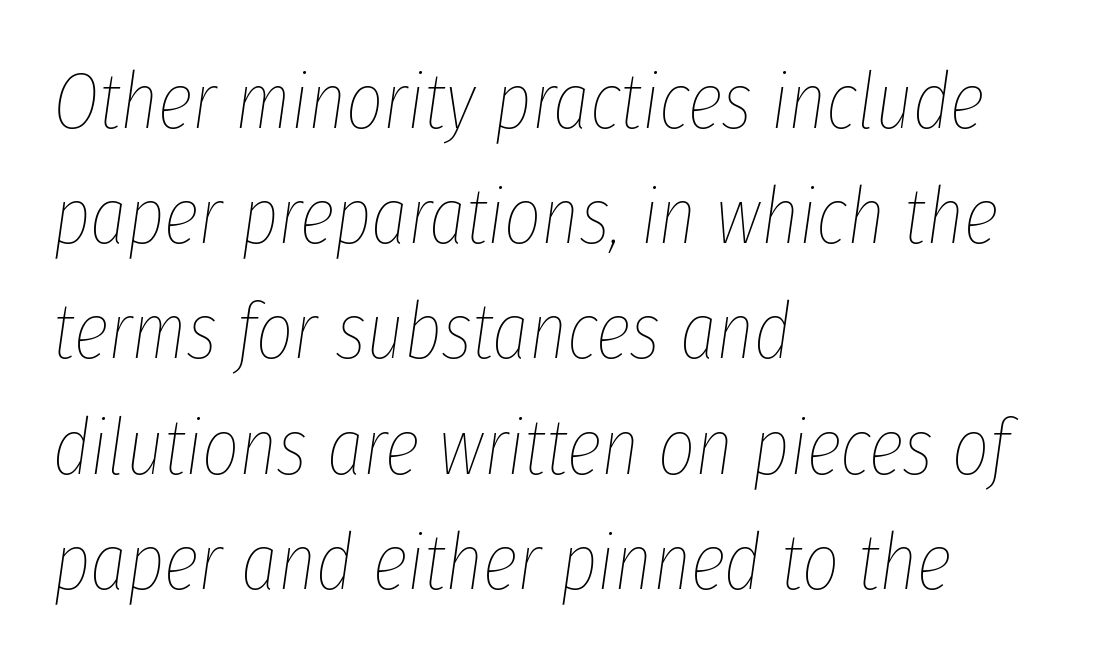
The image shows 80 px thin, condensed type, italic (leaning right); set left-aligned, normal line spacing (1.44x), normal letter spacing, not underlined; low stroke contrast and a medium x-height.
